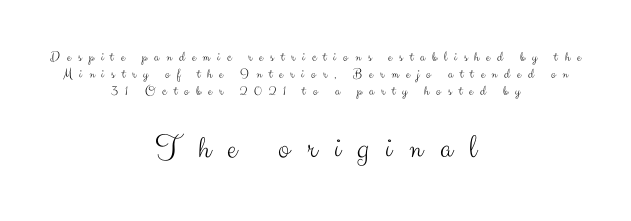
Ink coverage per letter is moderate at most. Nothing sits at the stroke ends, so this counts as sans-serif. Which chunk is bigger? The second one — the bottom block dwarfs the top. How are the letters spaced? Widely, with obvious added tracking. Character widths vary here, with narrow letters taking less room than wide ones.
